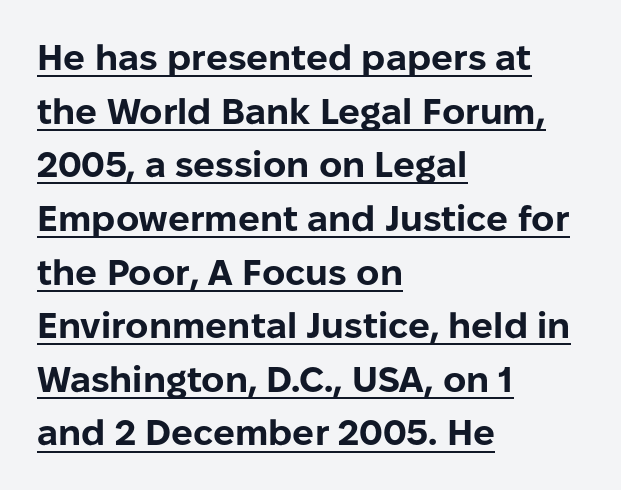
The image shows 36 px bold sans-serif type, upright; set left-aligned, normal line spacing (1.49x), normal letter spacing, underlined; low stroke contrast and a medium x-height.
